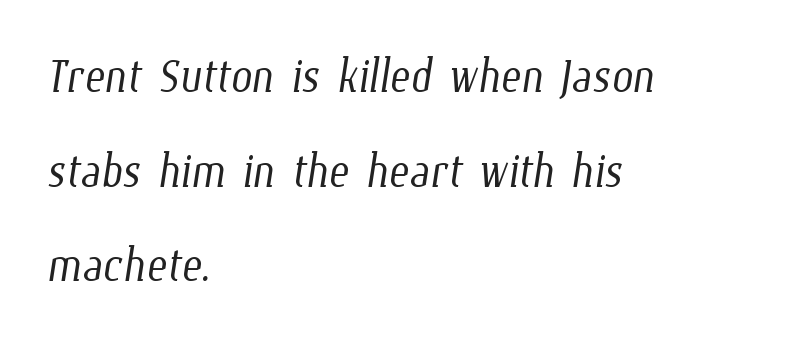
Q: Is the text bold? A: No.
Q: Is the text underlined? A: No.
Q: How is the paragraph aligned? A: Left-aligned.
Q: Is the spacing between letters normal or unusually wide? A: Normal.
Q: Is the spacing between lines tight, normal or loose? A: Normal.
Q: Width (condensed, normal, or wide)? A: Condensed.
Q: Stroke contrast? A: Low.
Q: x-height? A: Medium.
Q: Monospaced? A: No.
